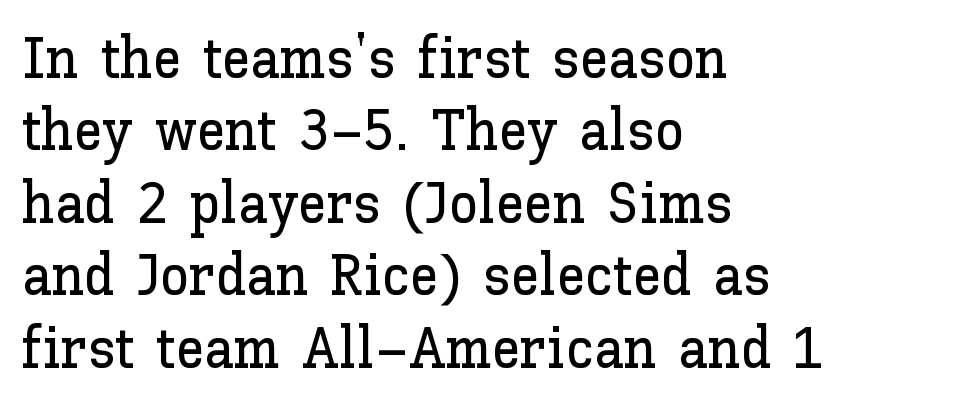
{"italic": "no", "width": "normal", "stroke_contrast": "low", "x_height": "medium", "monospaced": "no", "underline": "no", "align": "left", "line_spacing": "normal", "line_spacing_ratio": 1.25, "letter_spacing": "normal", "letter_spacing_em": 0.0, "glyph_px": 58}
